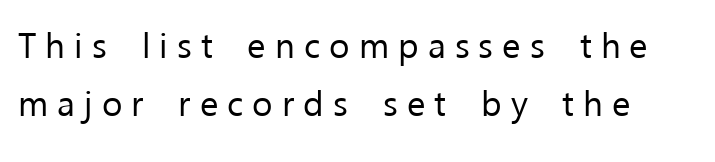
The image shows 35 px regular-weight sans-serif type, upright; set normal line spacing (1.67x), unusually wide letter spacing (+0.26 em), not underlined; low stroke contrast and a medium x-height.
